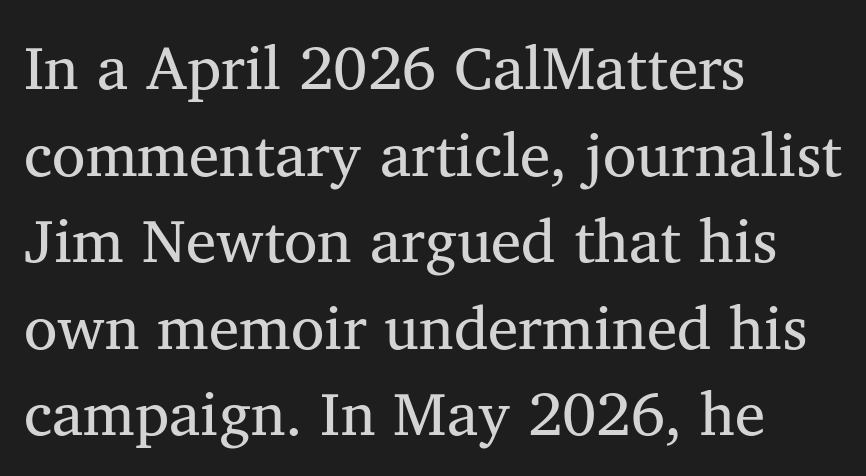
{"serif": "yes", "italic": "no", "width": "normal", "stroke_contrast": "medium", "x_height": "medium", "monospaced": "no", "underline": "no", "align": "left", "line_spacing": "normal", "line_spacing_ratio": 1.42, "letter_spacing": "normal", "letter_spacing_em": 0.0, "glyph_px": 61}
